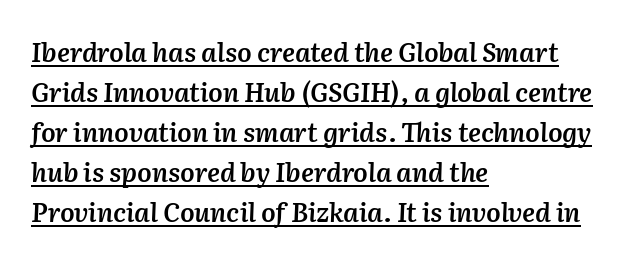
One-word summary of the alignment: left. Does a line run under the words? Yes, clearly. The letters are slanted; this is an italic face. Regarding leading, the lines here are spaced in the standard way.
